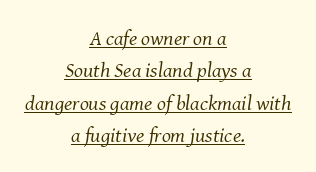
The image shows 21 px text type, italic (leaning right); set centered, normal line spacing (1.54x), normal letter spacing, underlined.
